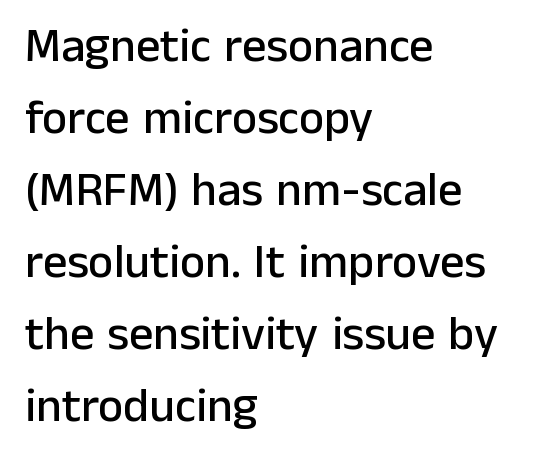
Underline: absent. Characters follow at the spacing the type designer built in. The block of text has a typical density, with ordinary space between rows. Note the varied advance widths — an 'i' is clearly narrower than an 'm'. In terms of letterform style, serifs are entirely absent. The passage is arranged the way most books set body copy — flush left.
